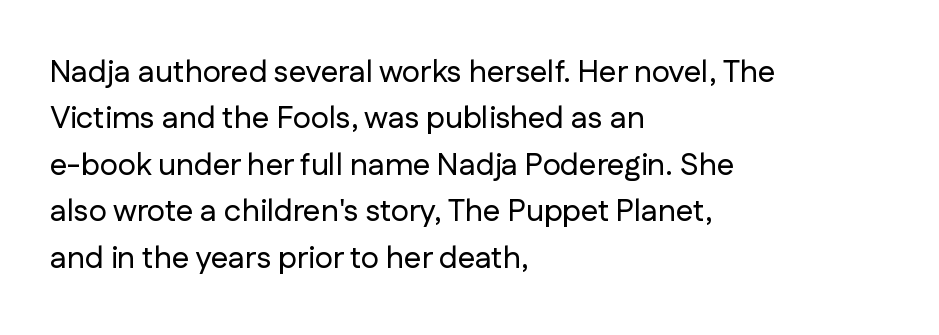
Whoever set this chose a conventional vertical rhythm. Proportional: the letters do not fall into vertical columns. A classic flush-left, rag-right setting is used for this passage. The letterforms sit shoulder to shoulder at normal distance.
